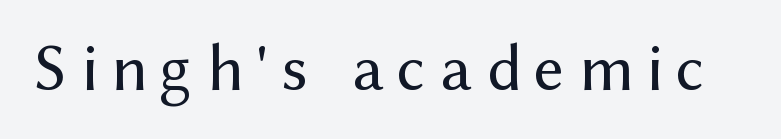
{"serif": "no", "italic": "no", "bold": "no", "weight": "regular", "width": "normal", "stroke_contrast": "medium", "x_height": "medium", "monospaced": "no", "underline": "no", "letter_spacing": "wide", "letter_spacing_em": 0.2, "glyph_px": 67}
